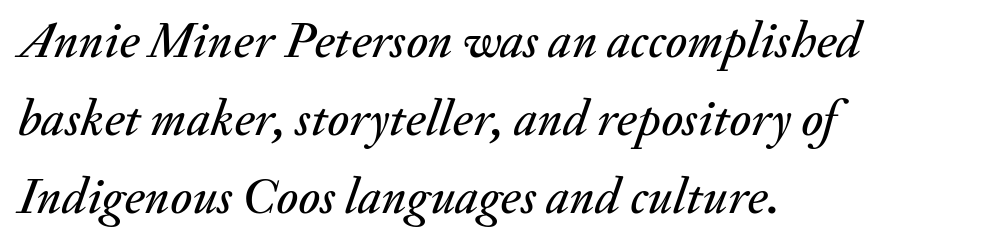
Q: Is the text italic (slanted)? A: Yes, it leans right by about 20 degrees.
Q: Is the text underlined? A: No.
Q: How is the paragraph aligned? A: Left-aligned.
Q: Is the spacing between letters normal or unusually wide? A: Normal.
Q: Is the spacing between lines tight, normal or loose? A: Normal.
Q: Width (condensed, normal, or wide)? A: Normal.
Q: Stroke contrast? A: Medium.
Q: x-height? A: Small.
Q: Monospaced? A: No.
